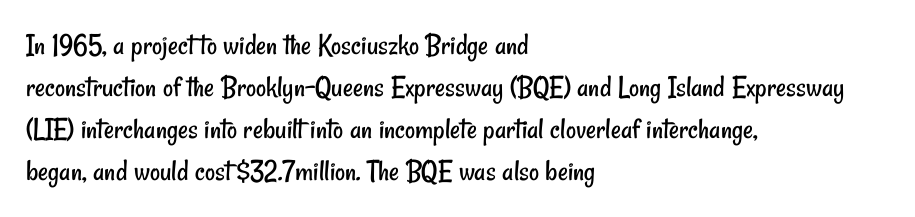
{"serif": "no", "bold": "no", "weight": "regular", "width": "condensed", "stroke_contrast": "low", "x_height": "small", "monospaced": "no", "underline": "no", "align": "left", "line_spacing": "normal", "line_spacing_ratio": 1.36, "letter_spacing": "normal", "letter_spacing_em": 0.0, "glyph_px": 31}
